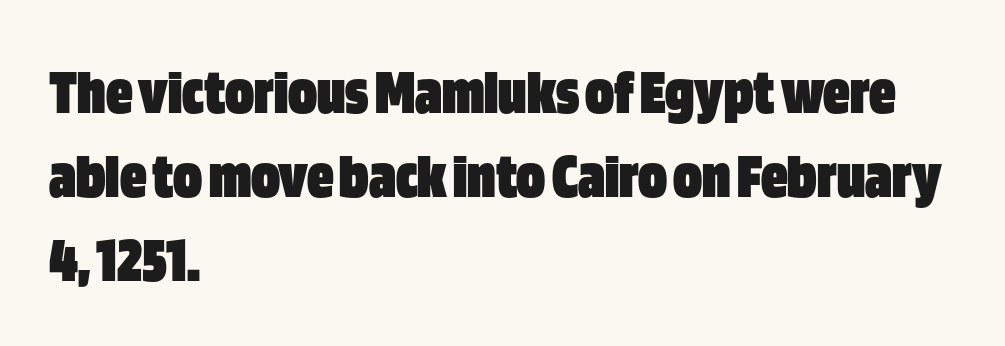
{"serif": "no", "italic": "no", "bold": "yes", "weight": "heavy", "width": "condensed", "stroke_contrast": "low", "x_height": "large", "monospaced": "no", "underline": "no", "align": "left", "line_spacing": "normal", "line_spacing_ratio": 1.27, "letter_spacing": "normal", "letter_spacing_em": 0.0, "glyph_px": 66}
